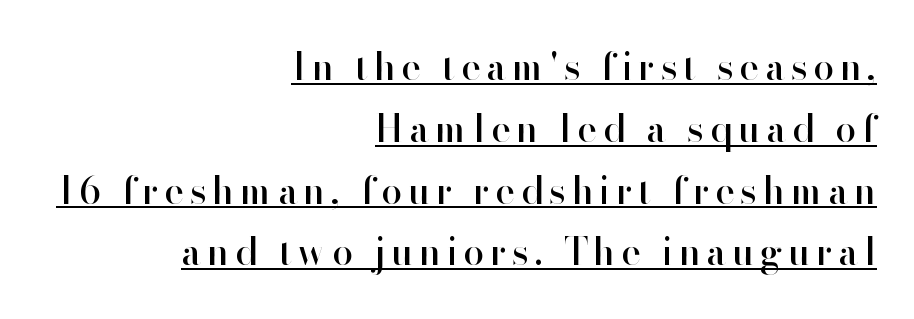
The image shows 37 px sans-serif type, upright; set right-aligned, normal line spacing (1.67x), underlined; high stroke contrast and a small x-height.
